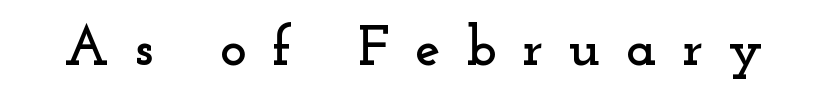
Q: Is the text italic (slanted)? A: No, it is upright.
Q: Is the typeface a serif or a sans-serif typeface? A: Serif.
Q: Is the text underlined? A: No.
Q: Is the spacing between letters normal or unusually wide? A: Unusually wide.
Q: Width (condensed, normal, or wide)? A: Wide.
Q: Stroke contrast? A: Low.
Q: x-height? A: Small.
Q: Monospaced? A: No.
